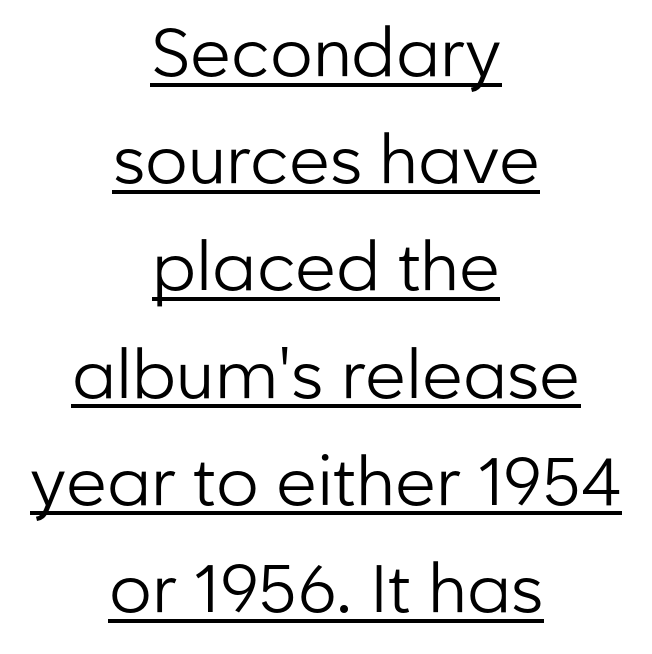
{"serif": "no", "italic": "no", "bold": "no", "weight": "regular", "width": "normal", "stroke_contrast": "low", "x_height": "medium", "monospaced": "no", "underline": "yes", "align": "center", "line_spacing": "normal", "line_spacing_ratio": 1.6, "letter_spacing": "normal", "letter_spacing_em": 0.0, "glyph_px": 67}
